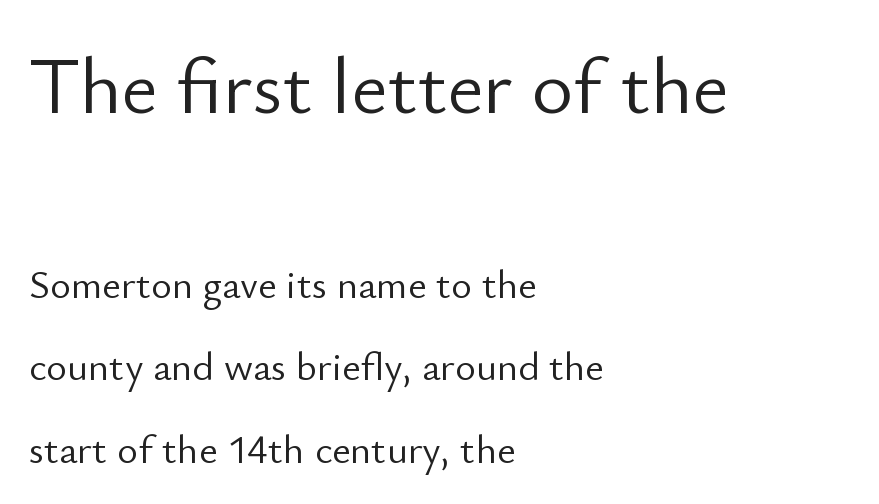
Q: Is the text bold? A: No.
Q: Is the text italic (slanted)? A: No, it is upright.
Q: Is the typeface a serif or a sans-serif typeface? A: Sans-serif.
Q: Is the text underlined? A: No.
Q: How is the paragraph aligned? A: Left-aligned.
Q: Is the spacing between letters normal or unusually wide? A: Normal.
Q: Is the spacing between lines tight, normal or loose? A: Loose.
Q: Which block of text is set in a larger size, the first (top) or the second (bottom)? A: The first (top) one.
Q: Width (condensed, normal, or wide)? A: Normal.
Q: Stroke contrast? A: Low.
Q: x-height? A: Small.
Q: Monospaced? A: No.
